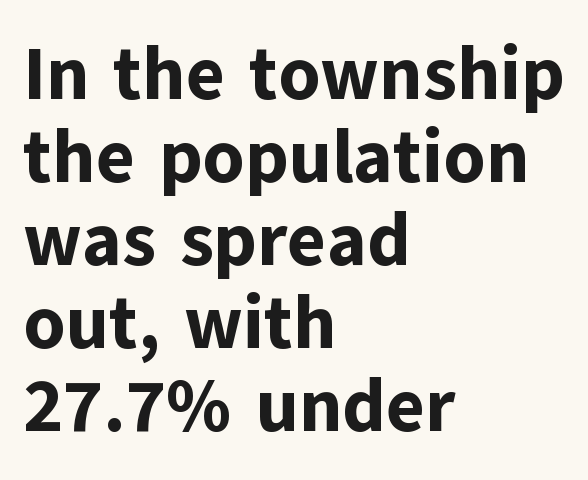
The image shows 74 px bold sans-serif type, upright; set left-aligned, tight line spacing (1.12x), normal letter spacing, not underlined; low stroke contrast and a medium x-height.
